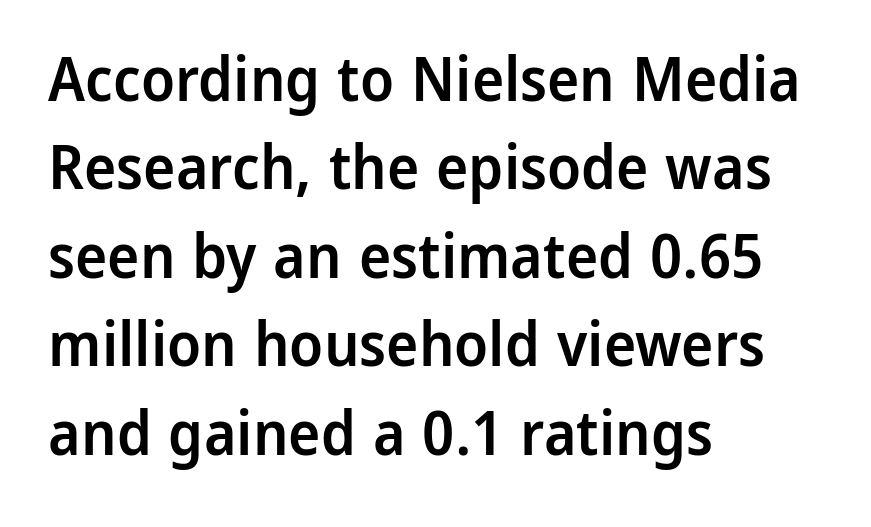
Q: Is the text bold? A: Semi-bold.
Q: Is the text italic (slanted)? A: No, it is upright.
Q: Is the typeface a serif or a sans-serif typeface? A: Sans-serif.
Q: Is the text underlined? A: No.
Q: How is the paragraph aligned? A: Left-aligned.
Q: Is the spacing between letters normal or unusually wide? A: Normal.
Q: Is the spacing between lines tight, normal or loose? A: Normal.
Q: Width (condensed, normal, or wide)? A: Normal.
Q: Stroke contrast? A: Low.
Q: x-height? A: Medium.
Q: Monospaced? A: No.
